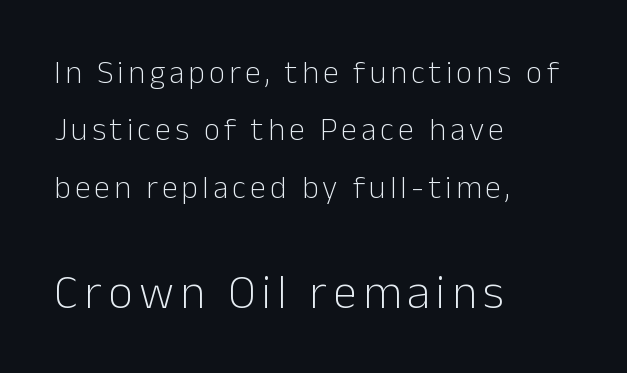
{"serif": "no", "italic": "no", "bold": "no", "weight": "light", "width": "normal", "stroke_contrast": "low", "x_height": "medium", "monospaced": "no", "underline": "no", "align": "left", "line_spacing_ratio": 1.79, "larger_block": "second", "size_ratio": 1.5, "glyph_px": 48}
